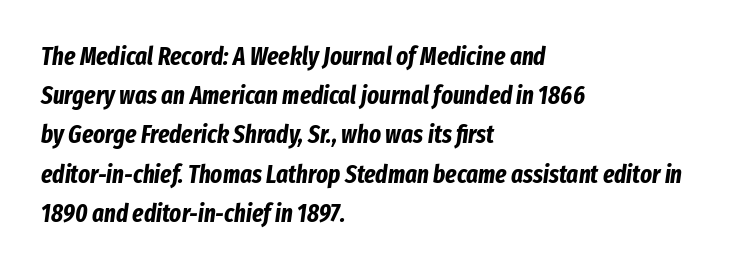
{"italic": "yes", "lean": "right", "slant_degrees": 8, "bold": "yes", "underline": "no", "align": "left", "line_spacing": "normal", "line_spacing_ratio": 1.57, "letter_spacing": "normal", "letter_spacing_em": 0.0, "glyph_px": 25}
